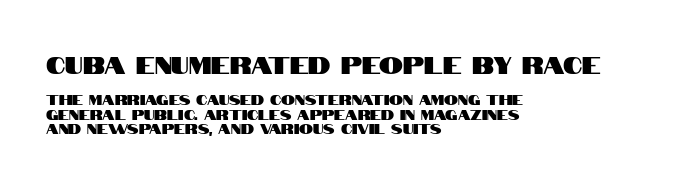
{"italic": "no", "underline": "no", "align": "left", "line_spacing": "tight", "line_spacing_ratio": 1.01, "letter_spacing": "normal", "letter_spacing_em": 0.0, "larger_block": "first", "size_ratio": 1.71, "glyph_px": 24}
